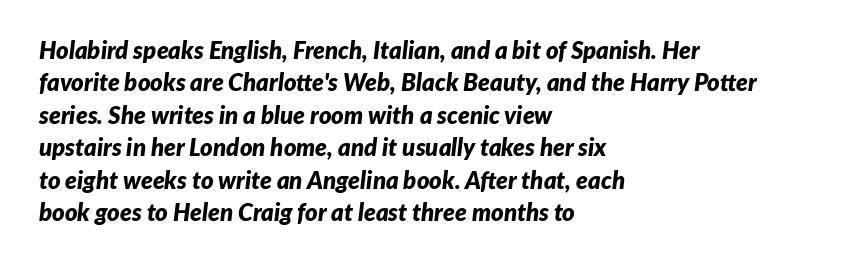
The image shows 24 px bold type, italic (leaning right); set left-aligned, normal line spacing (1.35x), normal letter spacing, not underlined.
